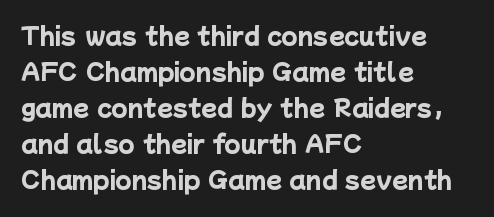
Q: Is the text bold? A: Yes.
Q: Is the text underlined? A: No.
Q: How is the paragraph aligned? A: Left-aligned.
Q: Is the spacing between letters normal or unusually wide? A: Normal.
Q: Is the spacing between lines tight, normal or loose? A: Normal.
